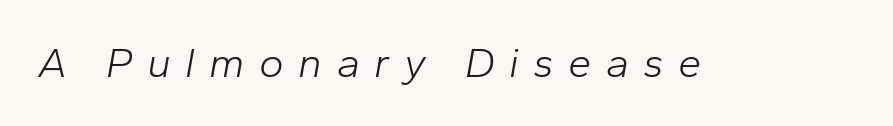
The image shows 42 px light type, italic (leaning right); set unusually wide letter spacing (+0.34 em), not underlined; low stroke contrast and a medium x-height.
